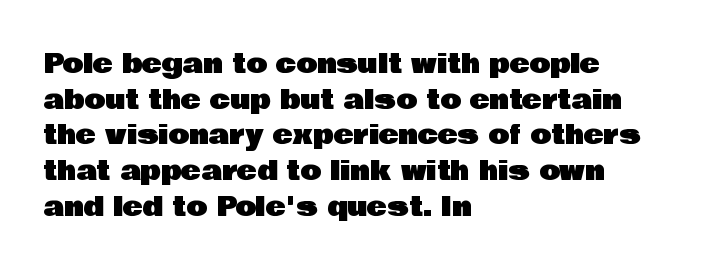
Q: Is the text italic (slanted)? A: No, it is upright.
Q: Is the text underlined? A: No.
Q: How is the paragraph aligned? A: Left-aligned.
Q: Is the spacing between letters normal or unusually wide? A: Normal.
Q: Is the spacing between lines tight, normal or loose? A: Normal.
